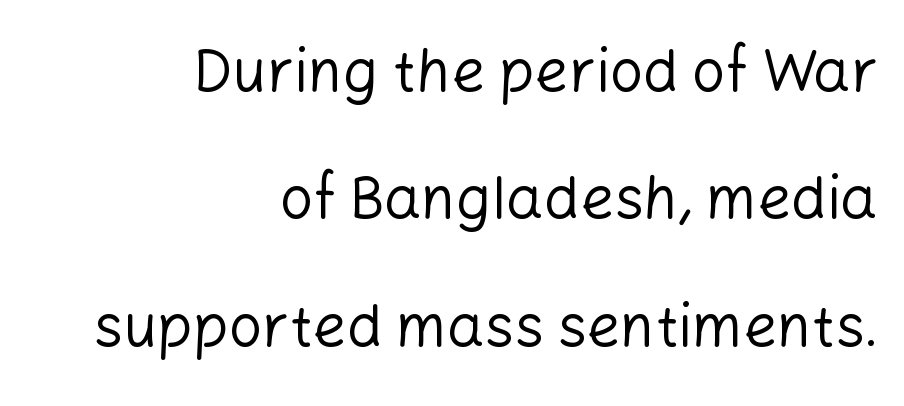
{"serif": "no", "italic": "no", "bold": "no", "weight": "regular", "width": "normal", "stroke_contrast": "low", "x_height": "medium", "monospaced": "no", "underline": "no", "align": "right", "line_spacing": "loose", "line_spacing_ratio": 2.16, "letter_spacing": "normal", "letter_spacing_em": 0.0, "glyph_px": 59}
